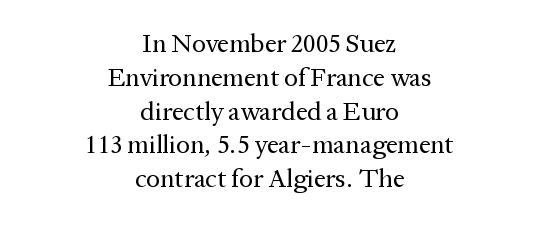
{"italic": "no", "bold": "no", "underline": "no", "align": "center", "line_spacing": "normal", "line_spacing_ratio": 1.3, "letter_spacing": "normal", "letter_spacing_em": 0.0, "glyph_px": 26}
